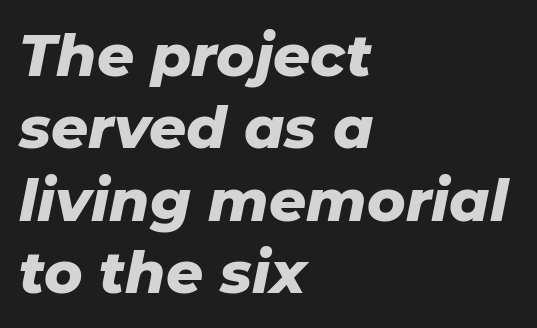
The image shows 58 px heavy type, italic (leaning right); set left-aligned, normal line spacing (1.25x), normal letter spacing, not underlined; low stroke contrast and a medium x-height.
